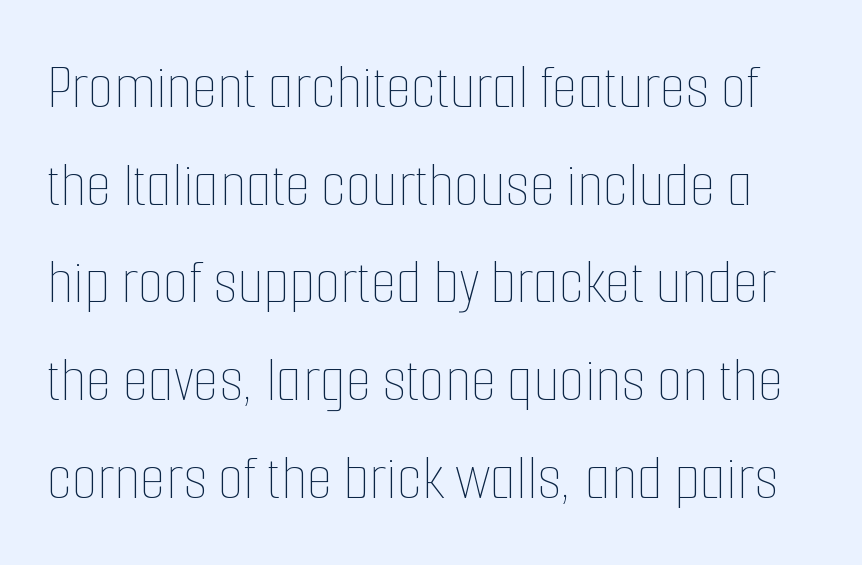
Q: Is the text bold? A: No.
Q: Is the text italic (slanted)? A: No, it is upright.
Q: Is the text underlined? A: No.
Q: Is the spacing between letters normal or unusually wide? A: Normal.
Q: Is the spacing between lines tight, normal or loose? A: Normal.
Q: Width (condensed, normal, or wide)? A: Condensed.
Q: Stroke contrast? A: Low.
Q: x-height? A: Medium.
Q: Monospaced? A: No.
